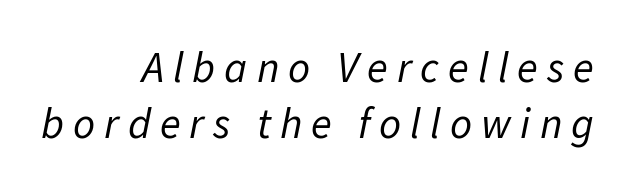
The face used here has a pronounced slope to its letters. The gap between lines stays unmarked. Rows of type keep a routine distance in the vertical direction. Reading down the block, your eye finds every line finishing at a fixed right position.
